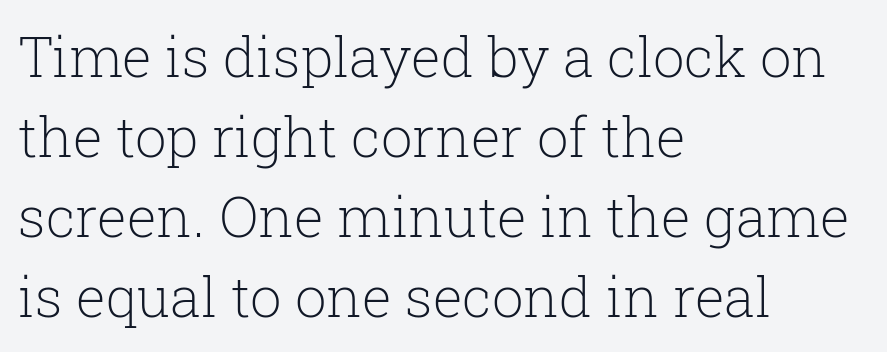
{"serif": "yes", "italic": "no", "bold": "no", "weight": "light", "width": "normal", "stroke_contrast": "low", "x_height": "medium", "monospaced": "no", "underline": "no", "align": "left", "line_spacing": "normal", "line_spacing_ratio": 1.43, "letter_spacing": "normal", "letter_spacing_em": 0.0, "glyph_px": 56}
